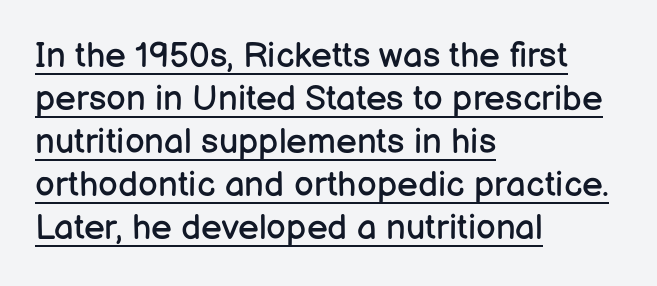
Q: Is the text bold? A: No.
Q: Is the text italic (slanted)? A: No, it is upright.
Q: Is the typeface a serif or a sans-serif typeface? A: Sans-serif.
Q: Is the text underlined? A: Yes.
Q: How is the paragraph aligned? A: Left-aligned.
Q: Is the spacing between letters normal or unusually wide? A: Normal.
Q: Width (condensed, normal, or wide)? A: Normal.
Q: Stroke contrast? A: Low.
Q: x-height? A: Medium.
Q: Monospaced? A: No.
